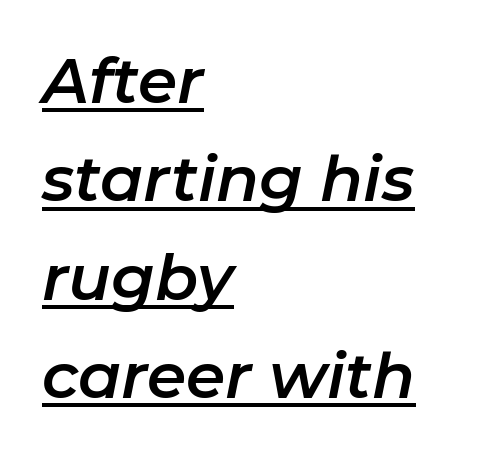
Varying glyph widths throughout — classic text-font behaviour. One-word summary of the alignment: left. The typesetter has applied underlining to the passage shown. Nothing unusual about the tracking: characters are spaced as the font intends.
